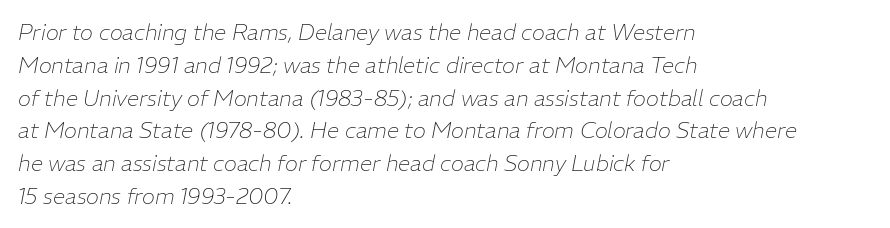
Q: Is the text bold? A: No.
Q: Is the text italic (slanted)? A: Yes, it leans right by about 11 degrees.
Q: Is the text underlined? A: No.
Q: How is the paragraph aligned? A: Left-aligned.
Q: Is the spacing between letters normal or unusually wide? A: Normal.
Q: Is the spacing between lines tight, normal or loose? A: Normal.
